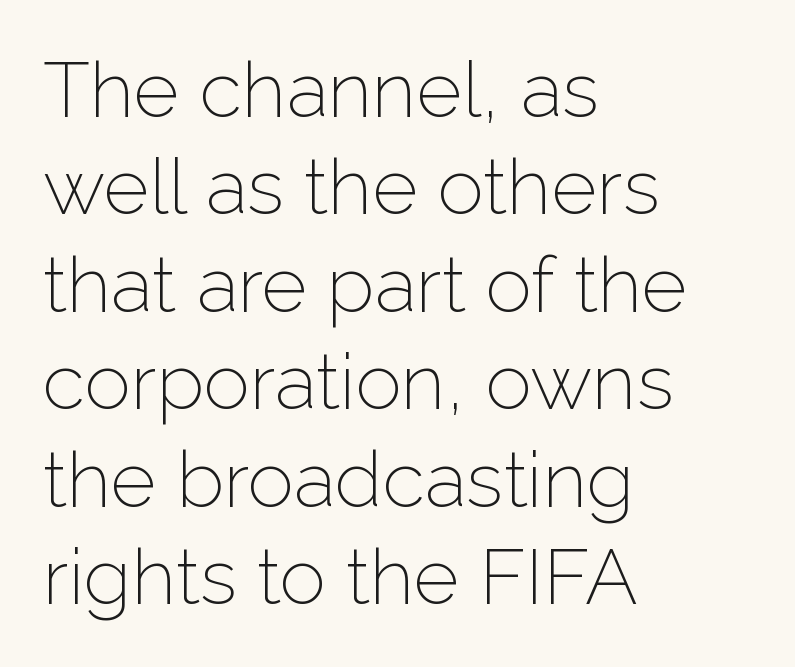
The image shows 78 px light sans-serif type, upright; set left-aligned, normal line spacing (1.25x), normal letter spacing, not underlined; low stroke contrast and a medium x-height.
